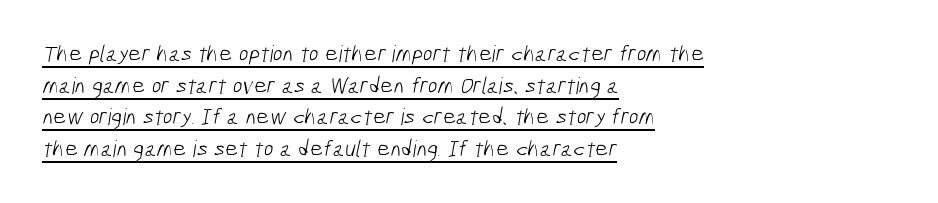
Q: Is the text bold? A: No.
Q: Is the text underlined? A: Yes.
Q: How is the paragraph aligned? A: Left-aligned.
Q: Is the spacing between letters normal or unusually wide? A: Normal.
Q: Is the spacing between lines tight, normal or loose? A: Normal.
